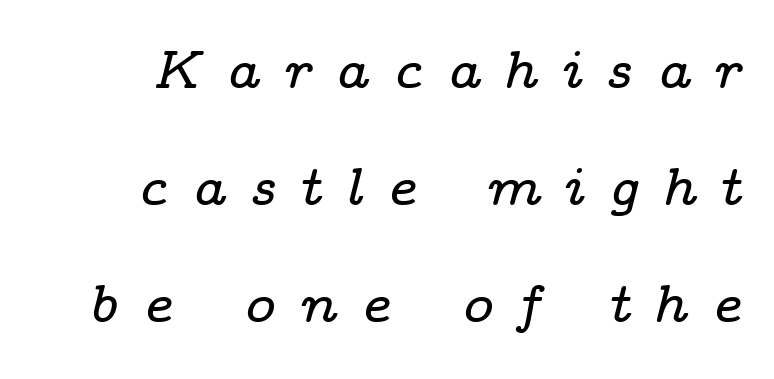
The image shows 53 px wide serif type, italic (leaning right); set loose line spacing (2.21x), unusually wide letter spacing (+0.45 em), not underlined; low stroke contrast and a medium x-height.
